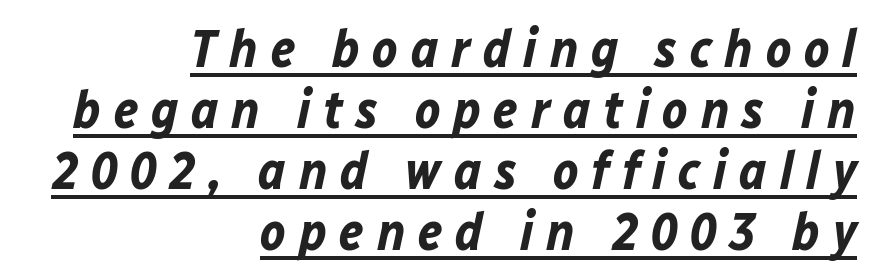
The image shows 53 px bold type, italic (leaning right); set right-aligned, tight line spacing (1.15x), unusually wide letter spacing (+0.24 em), underlined; low stroke contrast and a medium x-height.
